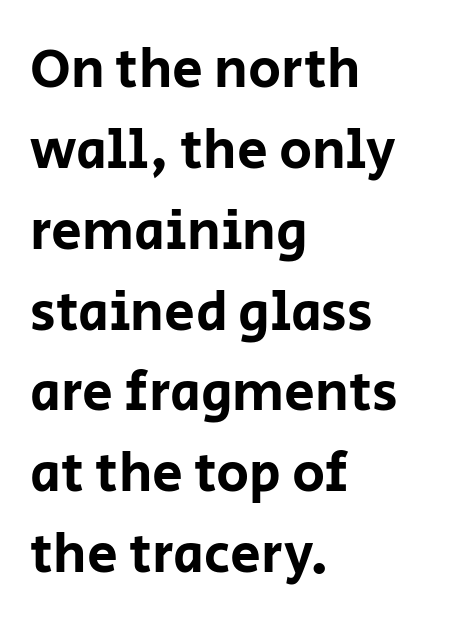
The image shows 55 px sans-serif type, upright; set left-aligned, normal line spacing (1.47x), normal letter spacing, not underlined; low stroke contrast and a large x-height.
